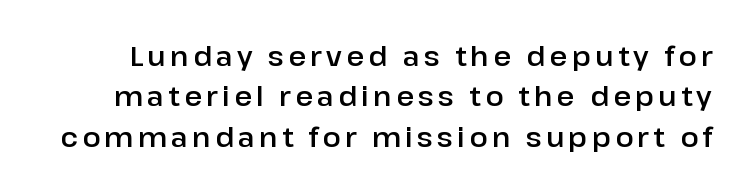
The image shows 27 px text type, upright; set normal line spacing (1.5x), not underlined.
